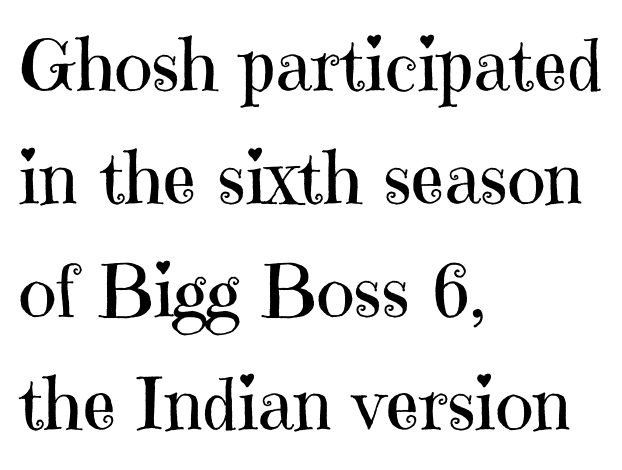
{"serif": "yes", "italic": "no", "bold": "no", "weight": "regular", "width": "normal", "stroke_contrast": "high", "x_height": "medium", "monospaced": "no", "underline": "no", "align": "left", "line_spacing": "normal", "line_spacing_ratio": 1.57, "letter_spacing": "normal", "letter_spacing_em": 0.0, "glyph_px": 72}
